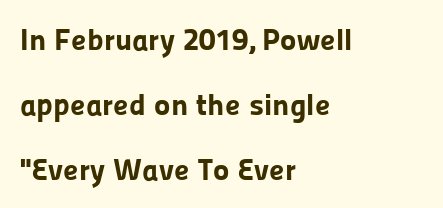
The image shows 31 px bold sans-serif type, upright; set left-aligned, loose line spacing (2.09x), normal letter spacing, not underlined; low stroke contrast and a medium x-height.
